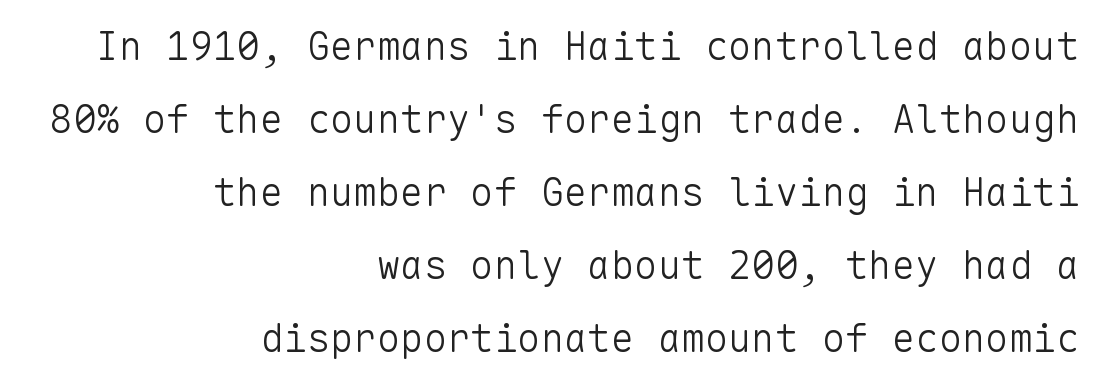
{"serif": "no", "italic": "no", "bold": "no", "weight": "light", "width": "normal", "stroke_contrast": "low", "x_height": "medium", "monospaced": "yes", "underline": "no", "align": "right", "line_spacing_ratio": 1.87, "letter_spacing": "normal", "letter_spacing_em": 0.0, "glyph_px": 39}
